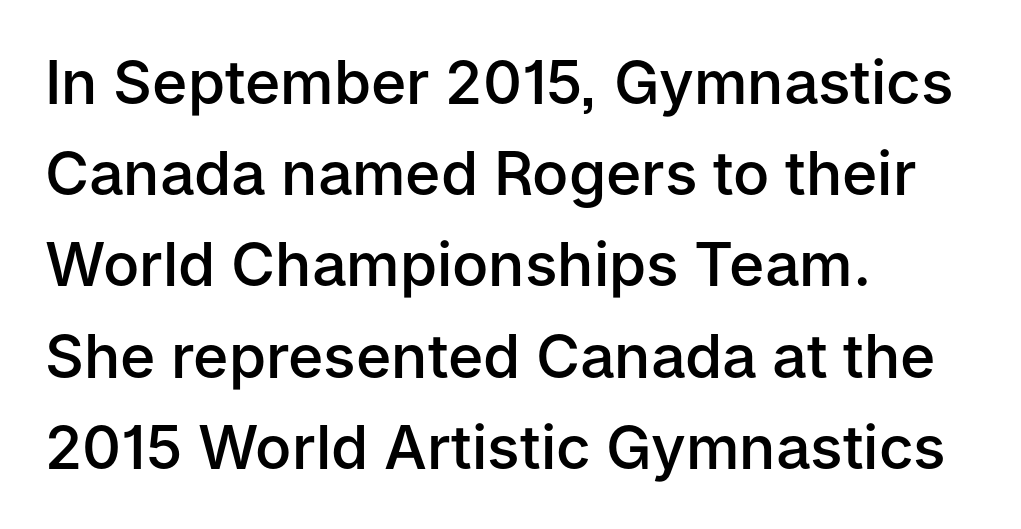
The image shows 60 px semibold sans-serif type, upright; set left-aligned, normal line spacing (1.52x), normal letter spacing, not underlined; low stroke contrast and a medium x-height.
